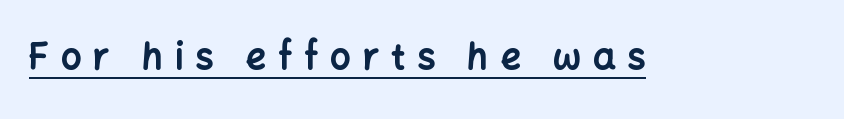
Q: Is the text bold? A: Yes.
Q: Is the text italic (slanted)? A: No, it is upright.
Q: Is the typeface a serif or a sans-serif typeface? A: Sans-serif.
Q: Is the text underlined? A: Yes.
Q: Is the spacing between letters normal or unusually wide? A: Unusually wide.
Q: Width (condensed, normal, or wide)? A: Normal.
Q: Stroke contrast? A: Low.
Q: x-height? A: Medium.
Q: Monospaced? A: No.
